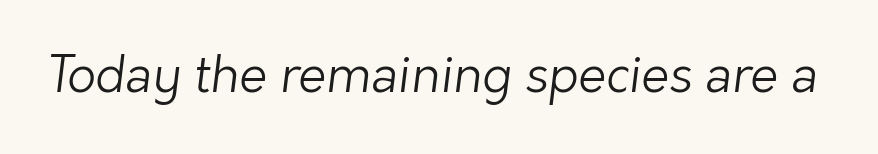
The characters display no serif detailing; their extremities are plain. Heft: none added — not bold. The letterforms sit shoulder to shoulder at normal distance. Is this a fixed-width face? No — the glyphs have proportional, varying widths. This rendering features lettering with no underline.
